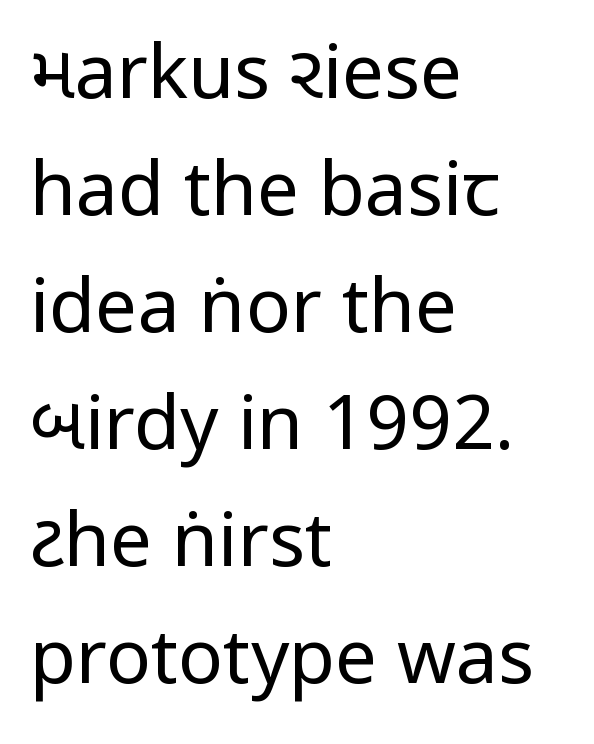
This sample uses a sans-serif face. Spacing between characters is what you'd get straight out of the box. Is the block centered? No — it sits flush against the left margin. The specimen omits any rule beneath the text block's lines.
